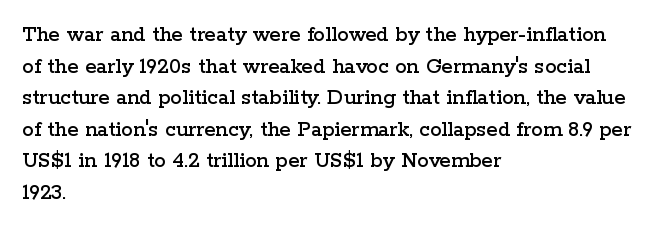
The letterforms sit shoulder to shoulder at normal distance. The paragraph has a hard left edge and a soft right edge. A clean baseline with only descenders dipping below it. No italicization has been applied; the sample stays upright.
